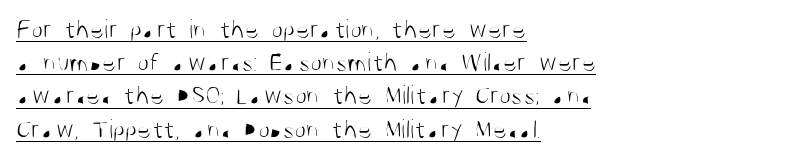
{"italic": "no", "bold": "no", "underline": "yes", "align": "left", "line_spacing_ratio": 1.23, "letter_spacing": "normal", "letter_spacing_em": 0.0, "glyph_px": 27}
